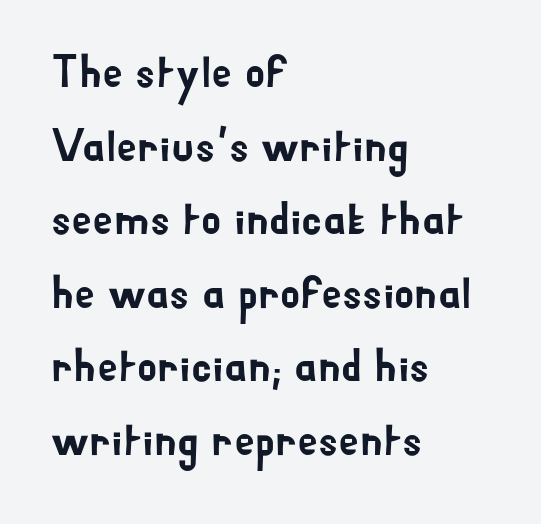
Q: Is the text italic (slanted)? A: No, it is upright.
Q: Is the typeface a serif or a sans-serif typeface? A: Sans-serif.
Q: Is the text underlined? A: No.
Q: How is the paragraph aligned? A: Left-aligned.
Q: Is the spacing between letters normal or unusually wide? A: Normal.
Q: Is the spacing between lines tight, normal or loose? A: Normal.
Q: Width (condensed, normal, or wide)? A: Normal.
Q: Stroke contrast? A: Low.
Q: x-height? A: Small.
Q: Monospaced? A: No.
